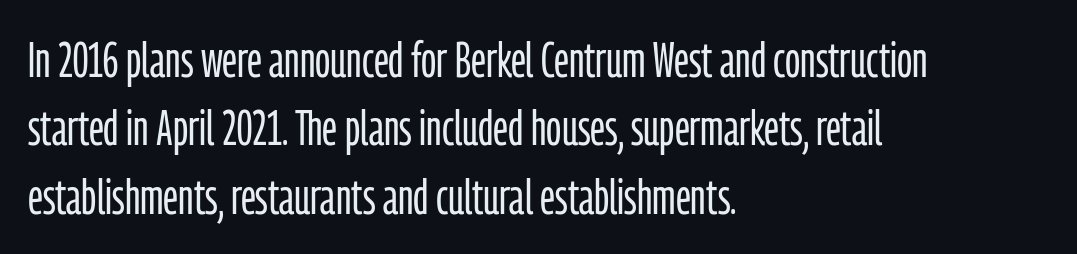
Q: Is the text bold? A: No.
Q: Is the text italic (slanted)? A: No, it is upright.
Q: Is the typeface a serif or a sans-serif typeface? A: Sans-serif.
Q: Is the text underlined? A: No.
Q: How is the paragraph aligned? A: Left-aligned.
Q: Is the spacing between letters normal or unusually wide? A: Normal.
Q: Is the spacing between lines tight, normal or loose? A: Normal.
Q: Width (condensed, normal, or wide)? A: Condensed.
Q: Stroke contrast? A: Low.
Q: x-height? A: Medium.
Q: Monospaced? A: No.
